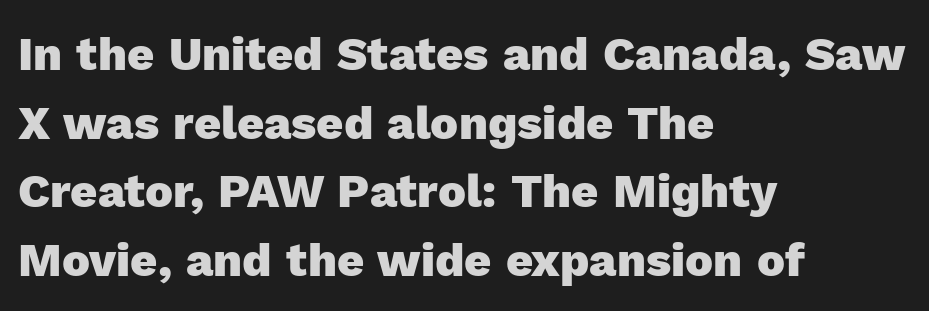
{"serif": "no", "italic": "no", "bold": "yes", "weight": "heavy", "width": "normal", "x_height": "medium", "monospaced": "no", "underline": "no", "align": "left", "line_spacing": "normal", "line_spacing_ratio": 1.46, "letter_spacing": "normal", "letter_spacing_em": 0.0, "glyph_px": 47}
